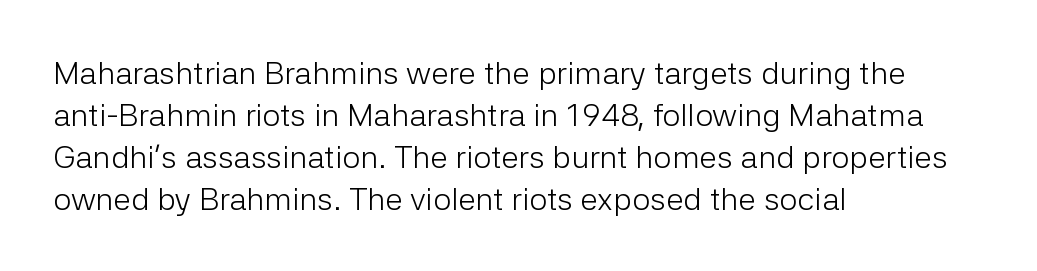
The image shows 32 px light sans-serif type, upright; set left-aligned, normal line spacing (1.31x), normal letter spacing, not underlined; low stroke contrast and a medium x-height.
